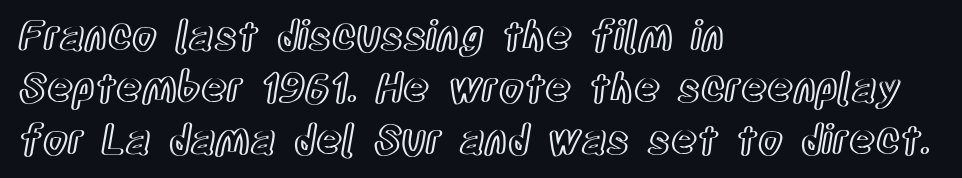
{"width": "condensed", "x_height": "large", "monospaced": "no", "underline": "no", "align": "left", "line_spacing": "normal", "line_spacing_ratio": 1.3, "letter_spacing": "normal", "letter_spacing_em": 0.0, "glyph_px": 40}
